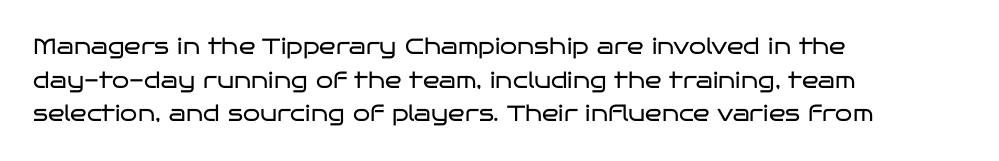
{"italic": "no", "bold": "no", "underline": "no", "align": "left", "line_spacing": "normal", "line_spacing_ratio": 1.53, "letter_spacing": "normal", "letter_spacing_em": 0.0, "glyph_px": 22}
